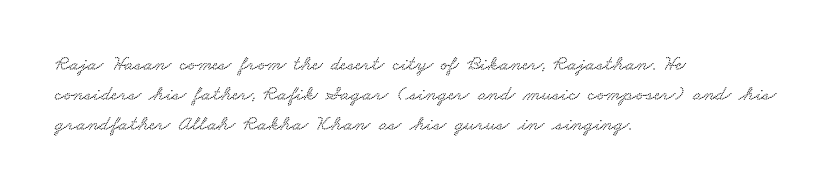
Q: Is the text underlined? A: No.
Q: How is the paragraph aligned? A: Left-aligned.
Q: Is the spacing between letters normal or unusually wide? A: Normal.
Q: Is the spacing between lines tight, normal or loose? A: Normal.
